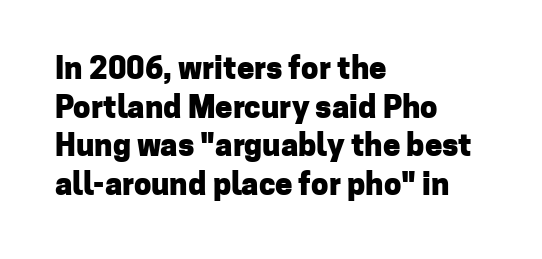
Q: Is the text bold? A: Yes.
Q: Is the text italic (slanted)? A: No, it is upright.
Q: Is the typeface a serif or a sans-serif typeface? A: Sans-serif.
Q: Is the text underlined? A: No.
Q: How is the paragraph aligned? A: Left-aligned.
Q: Is the spacing between letters normal or unusually wide? A: Normal.
Q: Is the spacing between lines tight, normal or loose? A: Normal.
Q: Width (condensed, normal, or wide)? A: Normal.
Q: Stroke contrast? A: Low.
Q: x-height? A: Medium.
Q: Monospaced? A: No.
